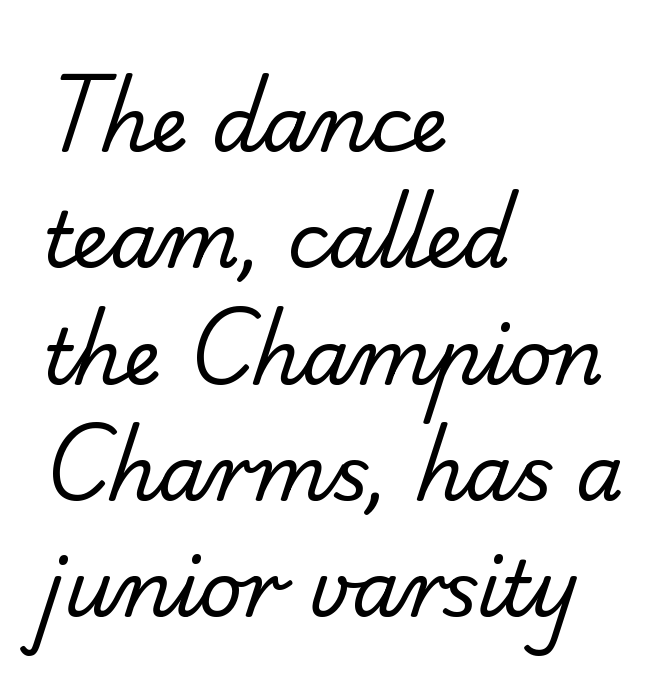
The image shows 76 px regular-weight sans-serif type; set left-aligned, normal line spacing (1.53x), normal letter spacing, not underlined; low stroke contrast and a small x-height.
